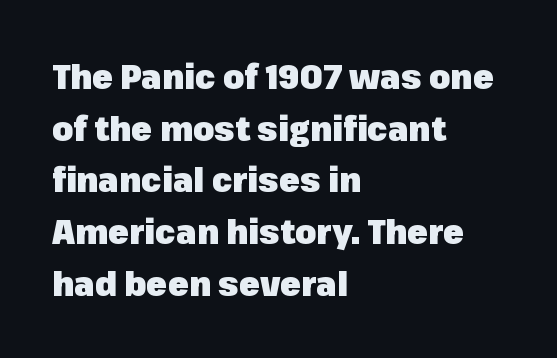
{"serif": "no", "italic": "no", "bold": "yes", "weight": "heavy", "width": "normal", "stroke_contrast": "low", "x_height": "medium", "monospaced": "no", "underline": "no", "align": "left", "line_spacing": "normal", "line_spacing_ratio": 1.52, "letter_spacing": "normal", "letter_spacing_em": 0.0, "glyph_px": 34}
